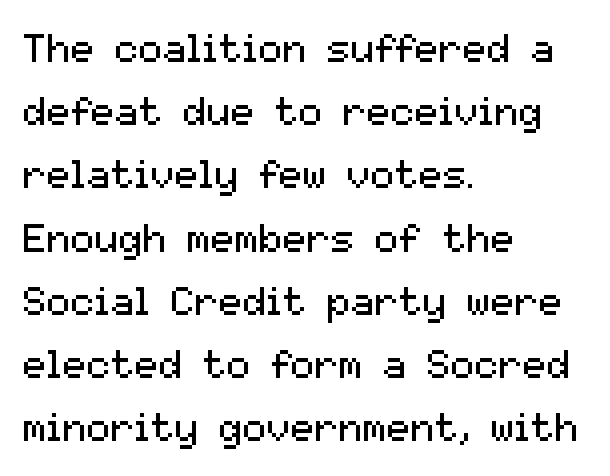
{"serif": "no", "italic": "no", "bold": "no", "weight": "regular", "width": "normal", "stroke_contrast": "medium", "x_height": "medium", "monospaced": "no", "underline": "no", "align": "left", "line_spacing": "normal", "line_spacing_ratio": 1.58, "letter_spacing": "normal", "letter_spacing_em": 0.0, "glyph_px": 40}
